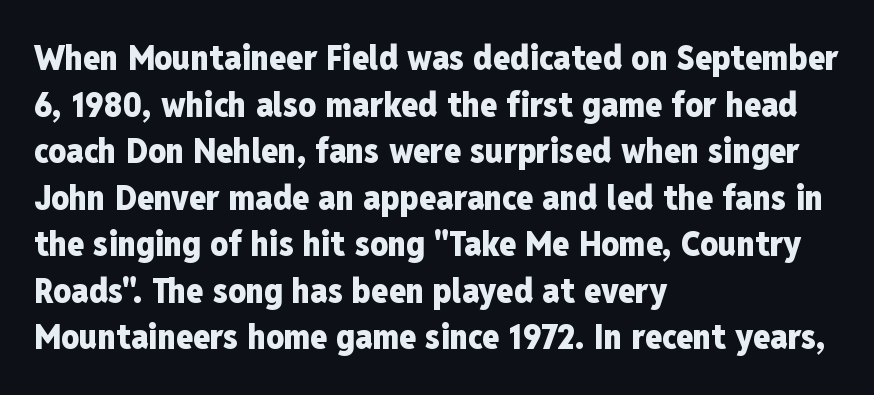
The font is running at its bold setting. Interline gaps are of average width in this sample. The typeface chosen for these lines omits serifs. Notice how the stems are strictly vertical — no italics here. The rendering uses natural spacing where letterforms have individual widths.
